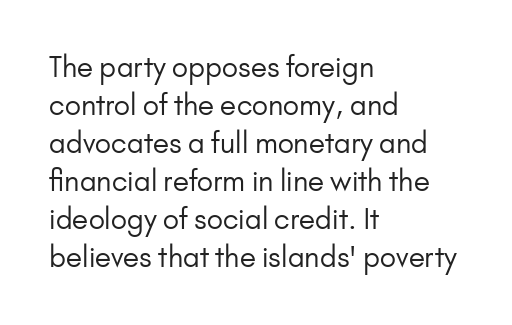
Q: Is the text bold? A: No.
Q: Is the text italic (slanted)? A: No, it is upright.
Q: Is the typeface a serif or a sans-serif typeface? A: Sans-serif.
Q: Is the text underlined? A: No.
Q: How is the paragraph aligned? A: Left-aligned.
Q: Is the spacing between letters normal or unusually wide? A: Normal.
Q: Is the spacing between lines tight, normal or loose? A: Normal.
Q: Width (condensed, normal, or wide)? A: Normal.
Q: Stroke contrast? A: Low.
Q: x-height? A: Small.
Q: Monospaced? A: No.
